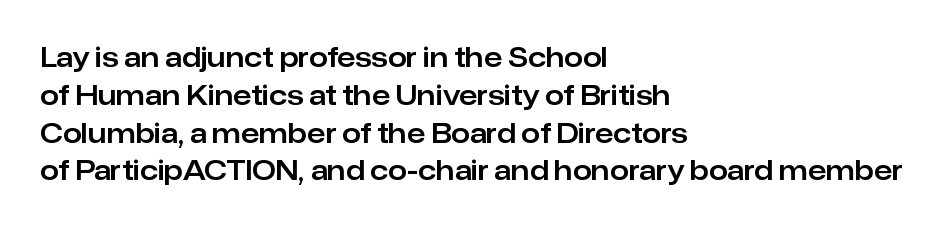
{"italic": "no", "underline": "no", "align": "left", "line_spacing": "normal", "line_spacing_ratio": 1.4, "letter_spacing": "normal", "letter_spacing_em": 0.0, "glyph_px": 27}
